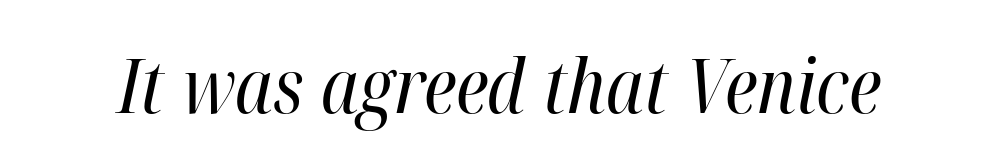
Q: Is the text bold? A: No.
Q: Is the text italic (slanted)? A: Yes, it leans right by about 12 degrees.
Q: Is the text underlined? A: No.
Q: Is the spacing between letters normal or unusually wide? A: Normal.
Q: Width (condensed, normal, or wide)? A: Condensed.
Q: Stroke contrast? A: High.
Q: x-height? A: Medium.
Q: Monospaced? A: No.
